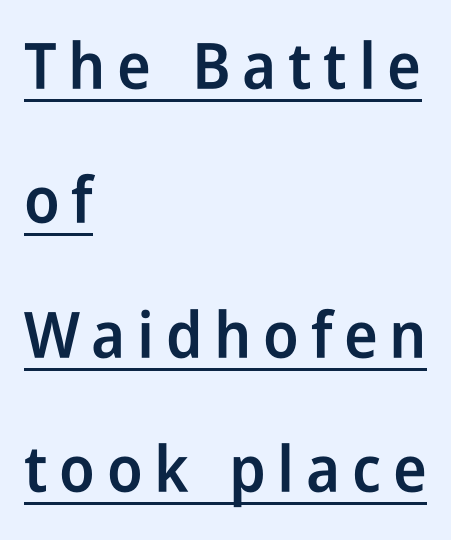
The lines are quadded left. This block would shrink considerably if given ordinary leading; it's expanded now. How heavy is the stroke? Medium-heavy — a semibold, shy of bold. The rendering uses natural spacing where letterforms have individual widths. Serifs: no, the terminals of the letterforms are clean.
